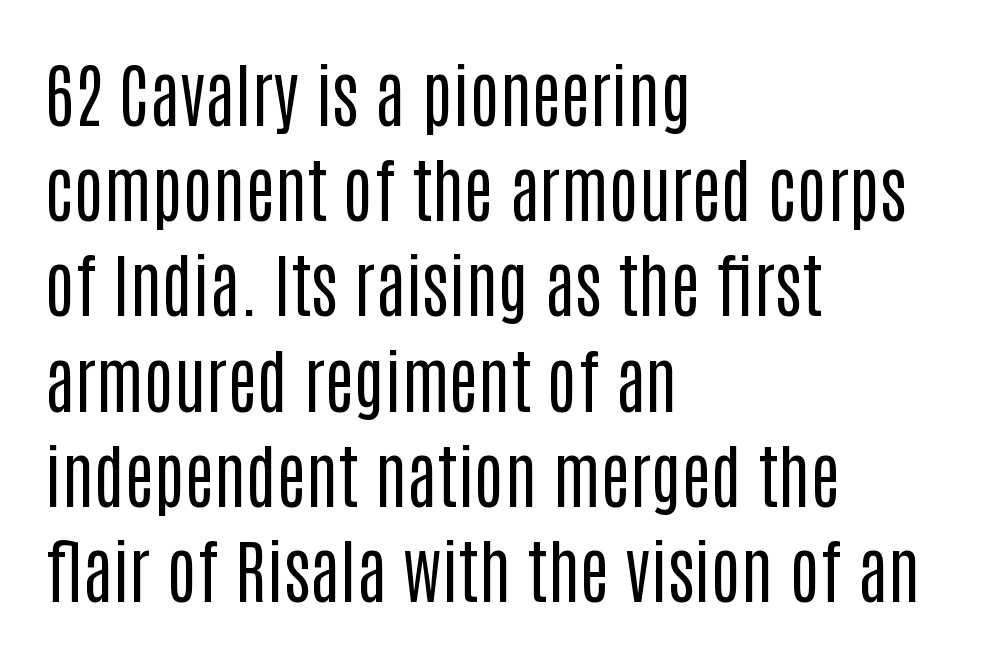
Note: no serifs on the glyphs. The line texture is even and compact thanks to regular tracking. The characters are drawn with everyday or finer stroke widths. Unlike italic type, these characters show no tilt at all. The passage shown is typed in a proportional face where columns would drift. Just letters on the line, the space beneath them empty.
